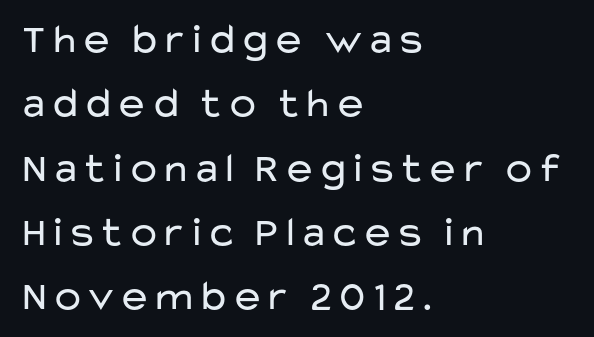
{"serif": "no", "italic": "no", "bold": "no", "weight": "regular", "width": "wide", "stroke_contrast": "low", "x_height": "medium", "monospaced": "no", "underline": "no", "align": "left", "line_spacing": "normal", "line_spacing_ratio": 1.53, "letter_spacing": "normal", "letter_spacing_em": 0.0, "glyph_px": 42}
